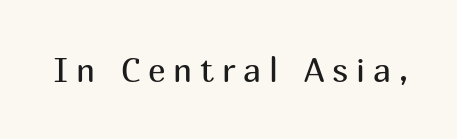
{"serif": "no", "italic": "no", "bold": "no", "weight": "regular", "width": "normal", "stroke_contrast": "medium", "x_height": "medium", "monospaced": "no", "underline": "no", "letter_spacing": "wide", "letter_spacing_em": 0.24, "glyph_px": 33}
